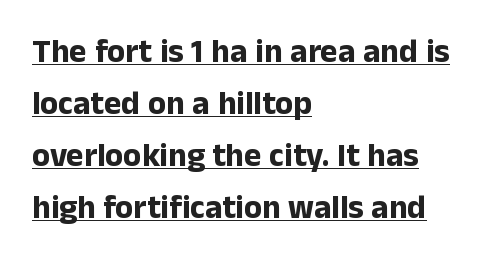
Think of a printed novel: that variable character pitch is what you see here. Interline gaps are of average width in this sample. Nothing sits at the stroke ends, so this counts as sans-serif. This is underlined copy, the kind a proofreader might mark for attention. In terms of posture, this sample is upright.
